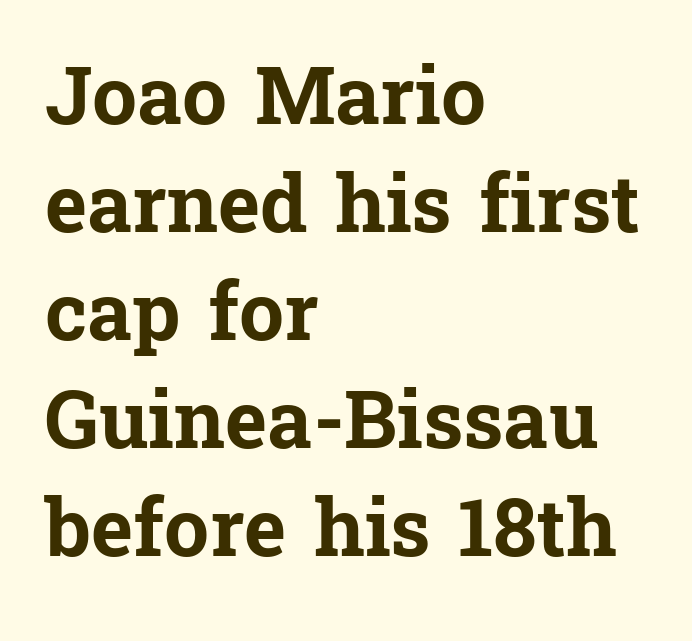
Q: Is the text bold? A: Yes.
Q: Is the text italic (slanted)? A: No, it is upright.
Q: Is the typeface a serif or a sans-serif typeface? A: Serif.
Q: Is the text underlined? A: No.
Q: How is the paragraph aligned? A: Left-aligned.
Q: Is the spacing between letters normal or unusually wide? A: Normal.
Q: Is the spacing between lines tight, normal or loose? A: Normal.
Q: Width (condensed, normal, or wide)? A: Normal.
Q: Stroke contrast? A: Low.
Q: x-height? A: Medium.
Q: Monospaced? A: No.
